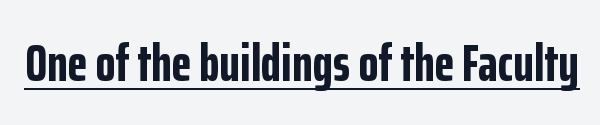
The image shows 52 px bold, condensed sans-serif type, upright; set normal letter spacing, underlined; low stroke contrast and a medium x-height.
